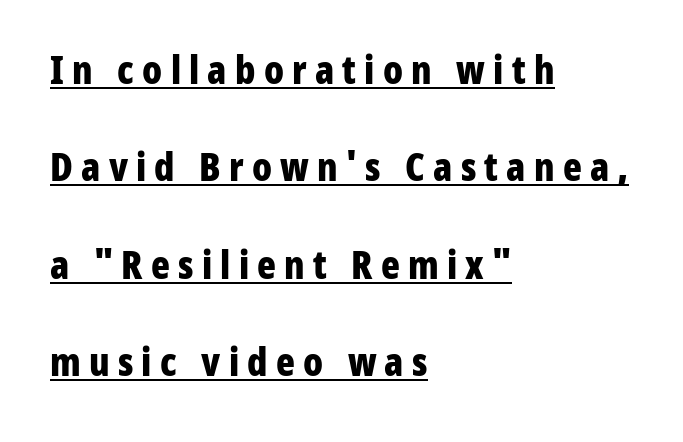
The image shows 39 px bold, condensed sans-serif type, upright; set left-aligned, loose line spacing (2.5x), unusually wide letter spacing (+0.21 em), underlined; low stroke contrast and a medium x-height.
